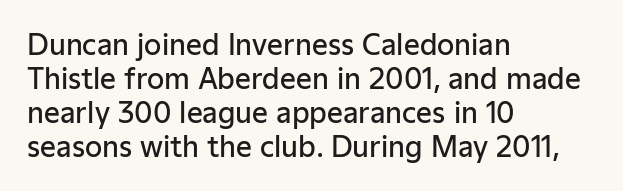
{"serif": "no", "italic": "no", "bold": "semi", "weight": "semibold", "width": "normal", "stroke_contrast": "low", "x_height": "medium", "monospaced": "no", "underline": "no", "align": "left", "line_spacing_ratio": 1.21, "letter_spacing": "normal", "letter_spacing_em": 0.0, "glyph_px": 28}
